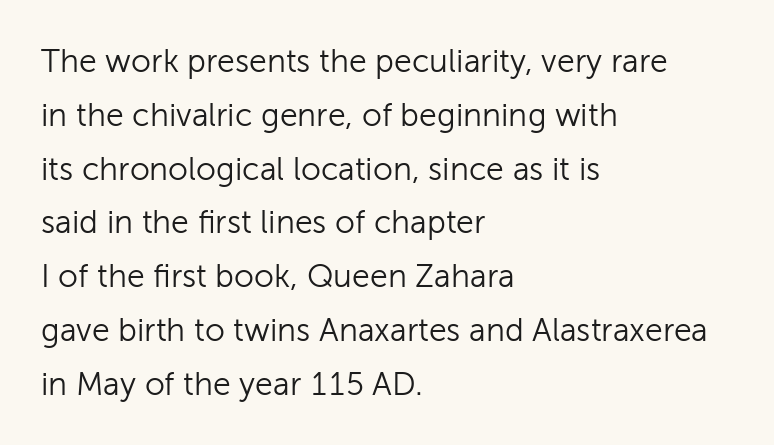
{"serif": "no", "italic": "no", "bold": "no", "weight": "light", "width": "normal", "stroke_contrast": "low", "x_height": "medium", "monospaced": "no", "underline": "no", "align": "left", "line_spacing": "normal", "line_spacing_ratio": 1.68, "letter_spacing": "normal", "letter_spacing_em": 0.0, "glyph_px": 32}
